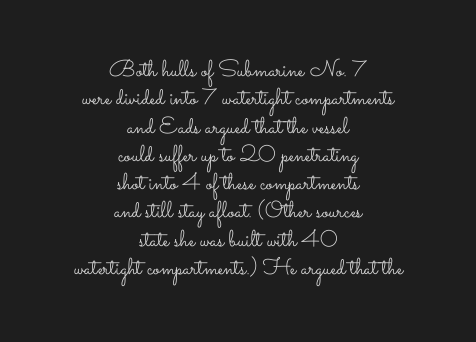
Q: Is the text bold? A: No.
Q: Is the text italic (slanted)? A: Yes.
Q: Is the text underlined? A: No.
Q: How is the paragraph aligned? A: Centered.
Q: Is the spacing between letters normal or unusually wide? A: Normal.
